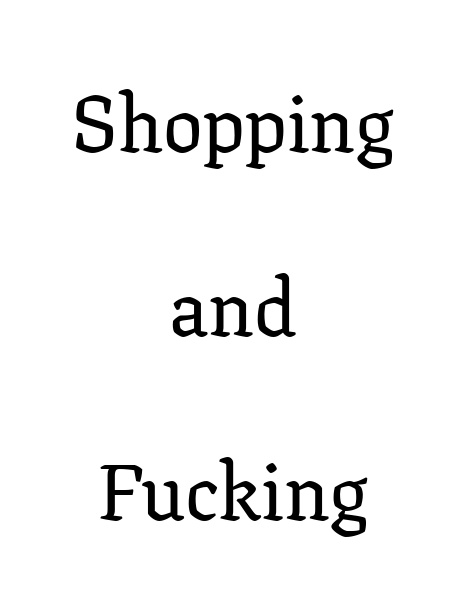
{"serif": "yes", "italic": "no", "width": "normal", "stroke_contrast": "low", "x_height": "medium", "monospaced": "no", "underline": "no", "align": "center", "line_spacing": "loose", "line_spacing_ratio": 2.33, "letter_spacing": "normal", "letter_spacing_em": 0.0, "glyph_px": 79}
